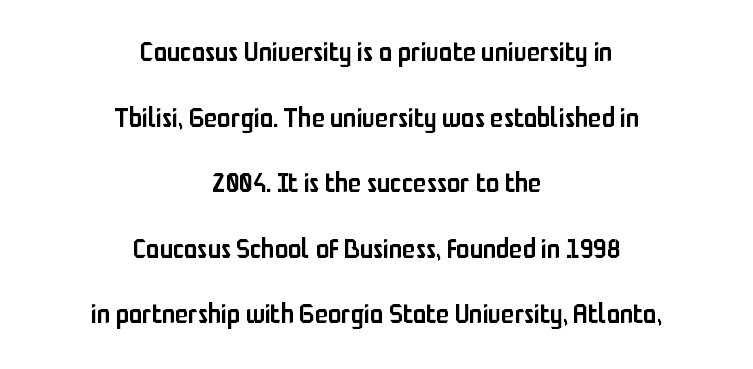
Is the block centered? Yes — each line is placed symmetrically about the middle. The lettering holds an erect, upright posture throughout. Weight: semibold (demi). A typesetter would call this zero additional tracking. Any mark beneath the type? The region is blank. This sample trades compactness for vertical openness between lines.
